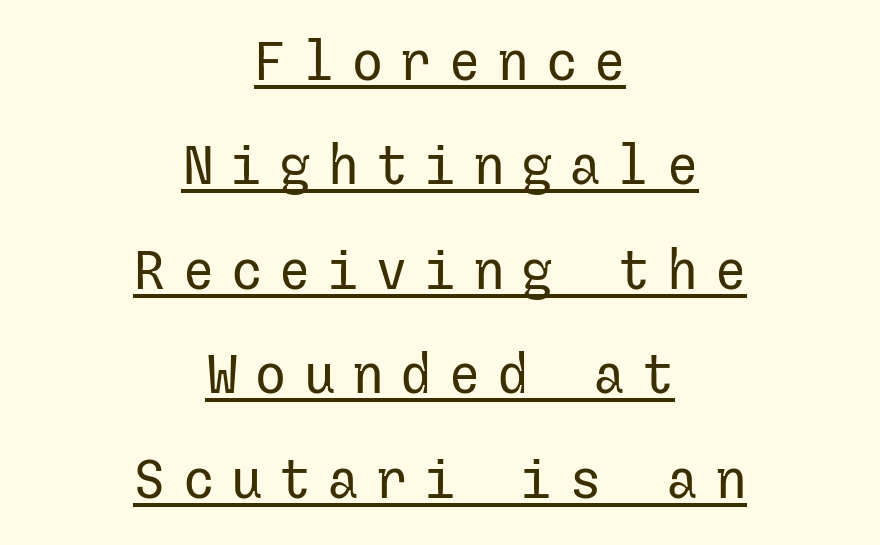
Q: Is the text bold? A: No.
Q: Is the text italic (slanted)? A: No, it is upright.
Q: Is the typeface a serif or a sans-serif typeface? A: Sans-serif.
Q: Is the text underlined? A: Yes.
Q: How is the paragraph aligned? A: Centered.
Q: Is the spacing between letters normal or unusually wide? A: Unusually wide.
Q: Is the spacing between lines tight, normal or loose? A: Loose.
Q: Width (condensed, normal, or wide)? A: Normal.
Q: Stroke contrast? A: Low.
Q: x-height? A: Medium.
